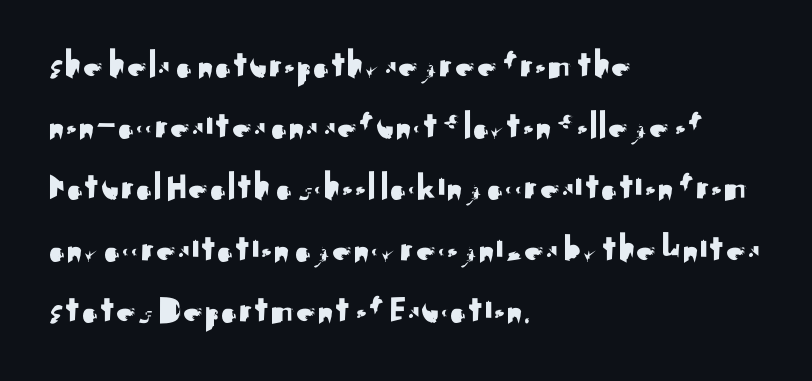
Q: Is the text italic (slanted)? A: No, it is upright.
Q: Is the typeface a serif or a sans-serif typeface? A: Sans-serif.
Q: Is the text underlined? A: No.
Q: How is the paragraph aligned? A: Left-aligned.
Q: Is the spacing between letters normal or unusually wide? A: Normal.
Q: Is the spacing between lines tight, normal or loose? A: Normal.
Q: Width (condensed, normal, or wide)? A: Normal.
Q: Stroke contrast? A: Medium.
Q: x-height? A: Small.
Q: Monospaced? A: No.
